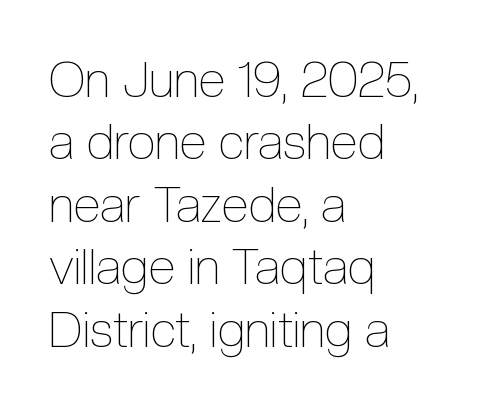
{"italic": "no", "bold": "no", "weight": "thin", "width": "condensed", "x_height": "medium", "monospaced": "no", "underline": "no", "align": "left", "line_spacing": "normal", "line_spacing_ratio": 1.25, "letter_spacing": "normal", "letter_spacing_em": 0.0, "glyph_px": 50}
